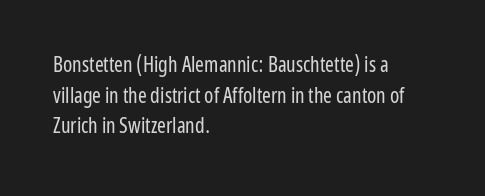
The strip under each line holds only bare page. The lines in this sample share a left origin and differ only in where they stop. The block of text has a typical density, with ordinary space between rows. A typesetter would call this zero additional tracking. Each stroke keeps to a modest, everyday thickness or less. Style check: upright.
